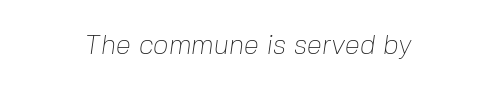
{"bold": "no", "underline": "no", "letter_spacing": "normal", "letter_spacing_em": 0.0, "glyph_px": 27}
